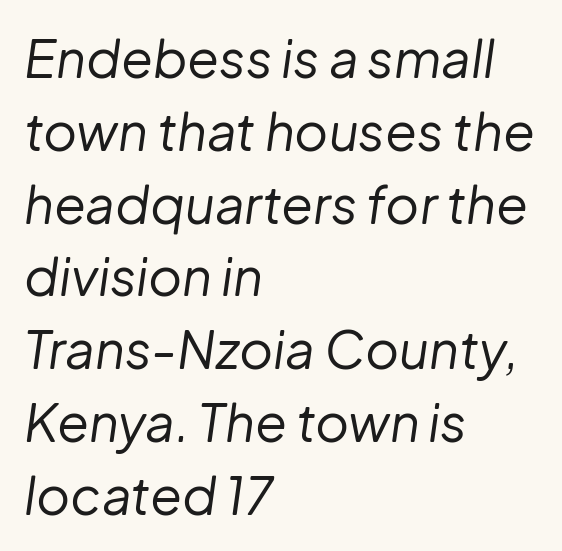
Q: Is the text bold? A: No.
Q: Is the text italic (slanted)? A: Yes, it leans right by about 8 degrees.
Q: Is the text underlined? A: No.
Q: How is the paragraph aligned? A: Left-aligned.
Q: Is the spacing between letters normal or unusually wide? A: Normal.
Q: Is the spacing between lines tight, normal or loose? A: Normal.
Q: Width (condensed, normal, or wide)? A: Normal.
Q: Stroke contrast? A: Low.
Q: x-height? A: Medium.
Q: Monospaced? A: No.
